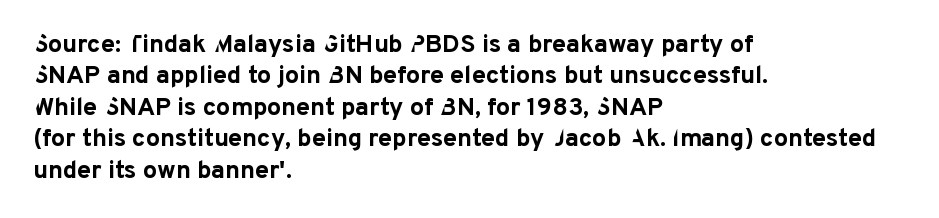
{"italic": "no", "bold": "yes", "underline": "no", "align": "left", "line_spacing": "normal", "line_spacing_ratio": 1.26, "letter_spacing": "normal", "letter_spacing_em": 0.0, "glyph_px": 25}
